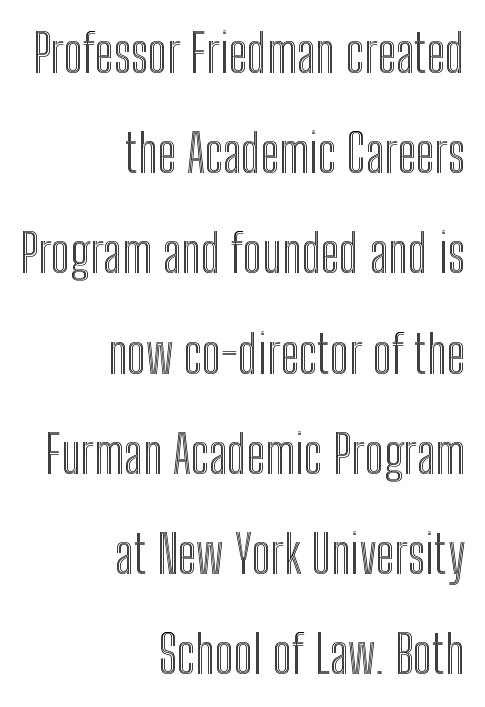
The image shows 53 px condensed type, upright; set right-aligned, line spacing 1.89x, normal letter spacing, not underlined; a medium x-height.
